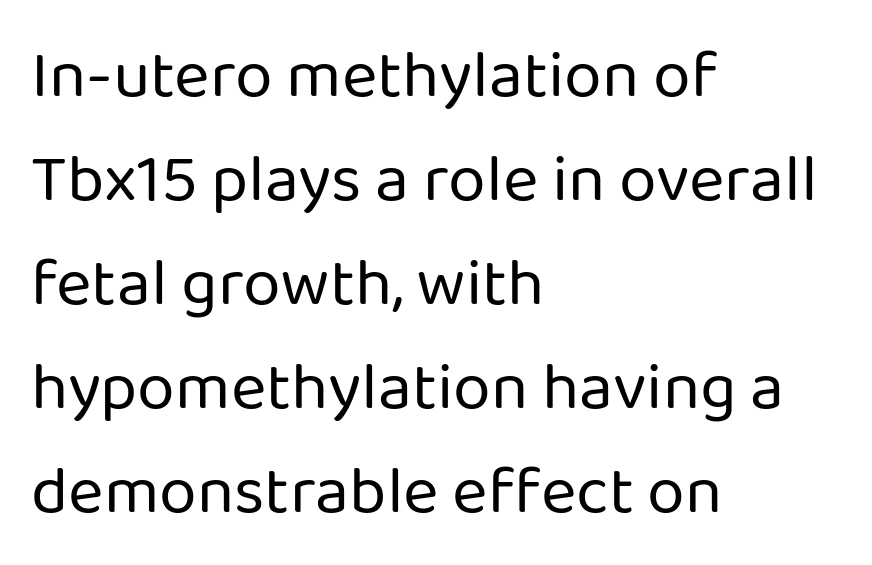
{"serif": "no", "italic": "no", "bold": "no", "weight": "regular", "width": "normal", "stroke_contrast": "low", "x_height": "medium", "monospaced": "no", "underline": "no", "align": "left", "line_spacing": "normal", "line_spacing_ratio": 1.53, "letter_spacing": "normal", "letter_spacing_em": 0.0, "glyph_px": 68}
